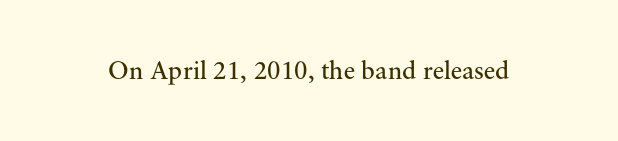
A roman cut, with each character standing at attention. Decoration check: the copy has no underline. The gaps between neighbouring characters are ordinary and unremarkable. Bold? No — there's no thickening of the strokes.
